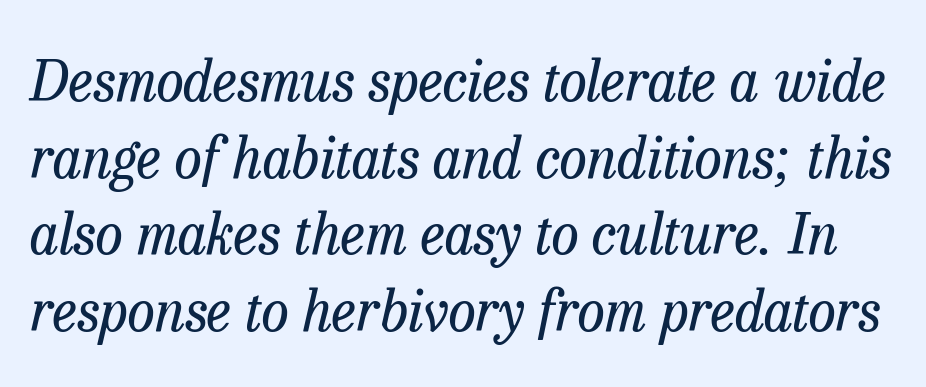
{"serif": "yes", "italic": "yes", "lean": "right", "slant_degrees": 13, "bold": "no", "weight": "regular", "width": "normal", "stroke_contrast": "low", "x_height": "medium", "monospaced": "no", "underline": "no", "line_spacing": "normal", "line_spacing_ratio": 1.37, "letter_spacing": "normal", "letter_spacing_em": 0.0, "glyph_px": 56}
